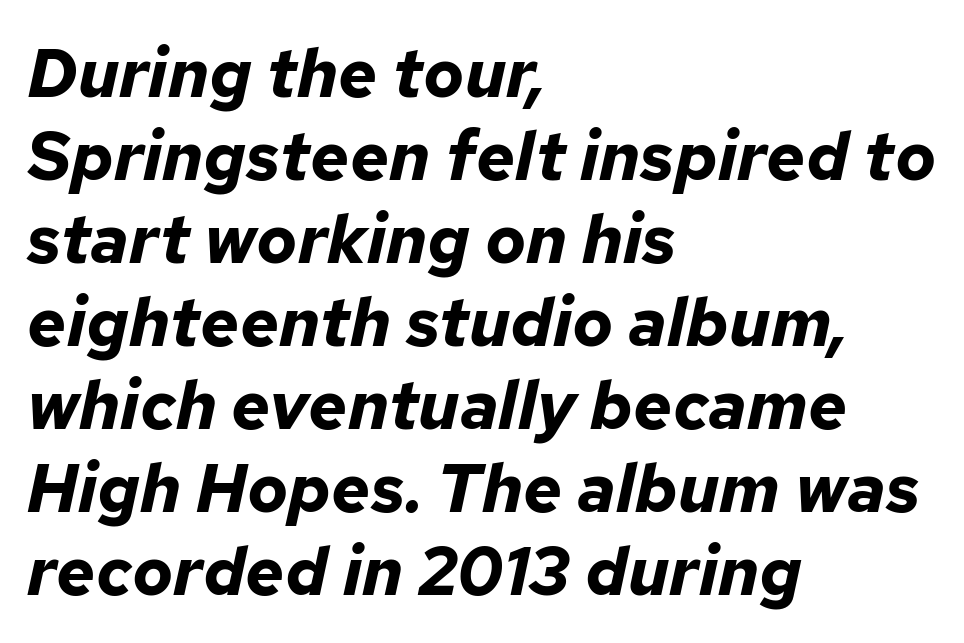
{"italic": "yes", "lean": "right", "slant_degrees": 12, "bold": "yes", "weight": "bold", "width": "normal", "stroke_contrast": "low", "x_height": "medium", "monospaced": "no", "underline": "no", "align": "left", "line_spacing_ratio": 1.22, "letter_spacing": "normal", "letter_spacing_em": 0.0, "glyph_px": 68}
